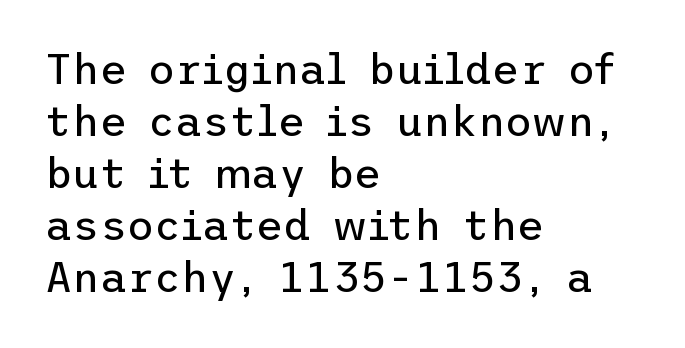
{"serif": "no", "italic": "no", "bold": "no", "weight": "regular", "width": "normal", "stroke_contrast": "low", "x_height": "medium", "underline": "no", "align": "left", "line_spacing_ratio": 1.24, "letter_spacing": "normal", "letter_spacing_em": 0.0, "glyph_px": 42}
